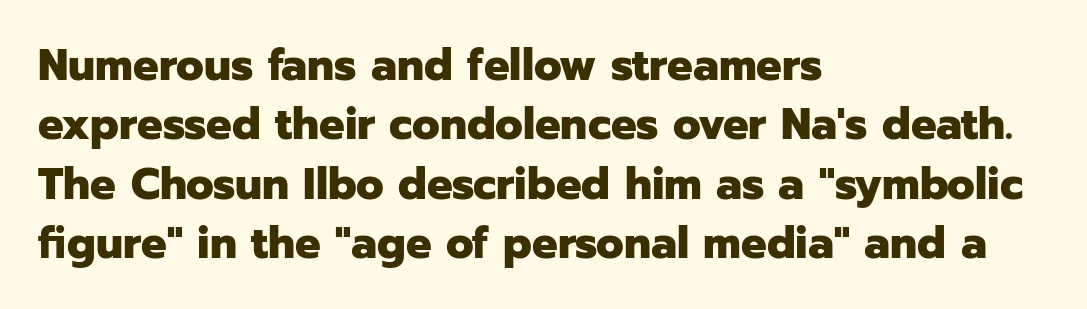
Q: Is the text bold? A: Yes.
Q: Is the text italic (slanted)? A: No, it is upright.
Q: Is the typeface a serif or a sans-serif typeface? A: Sans-serif.
Q: Is the text underlined? A: No.
Q: How is the paragraph aligned? A: Left-aligned.
Q: Is the spacing between letters normal or unusually wide? A: Normal.
Q: Is the spacing between lines tight, normal or loose? A: Normal.
Q: Width (condensed, normal, or wide)? A: Normal.
Q: Stroke contrast? A: Low.
Q: x-height? A: Medium.
Q: Monospaced? A: No.
